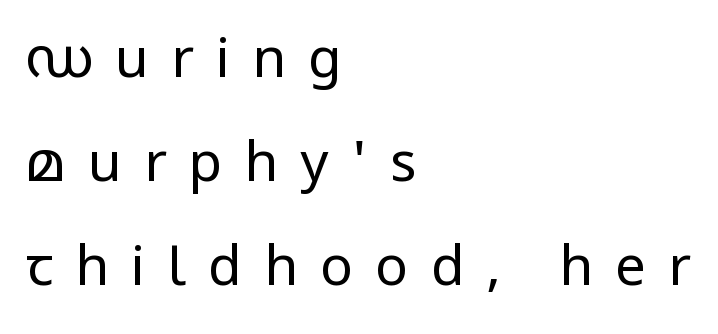
Q: Is the text bold? A: No.
Q: Is the text italic (slanted)? A: No, it is upright.
Q: Is the typeface a serif or a sans-serif typeface? A: Sans-serif.
Q: Is the text underlined? A: No.
Q: How is the paragraph aligned? A: Left-aligned.
Q: Is the spacing between letters normal or unusually wide? A: Unusually wide.
Q: Width (condensed, normal, or wide)? A: Normal.
Q: Stroke contrast? A: Low.
Q: x-height? A: Medium.
Q: Monospaced? A: No.
